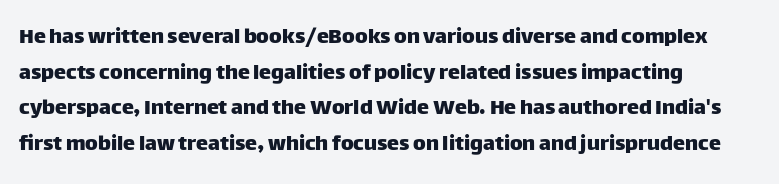
The lettering holds an erect, upright posture throughout. Inter-character spacing is left at the font's built-in metrics. The glyphs are unaccompanied by any horizontal stroke below them. Horizontal alignment here is leftward, the default for most running prose. Is there much room between lines? A standard amount, neither cramped nor airy.
